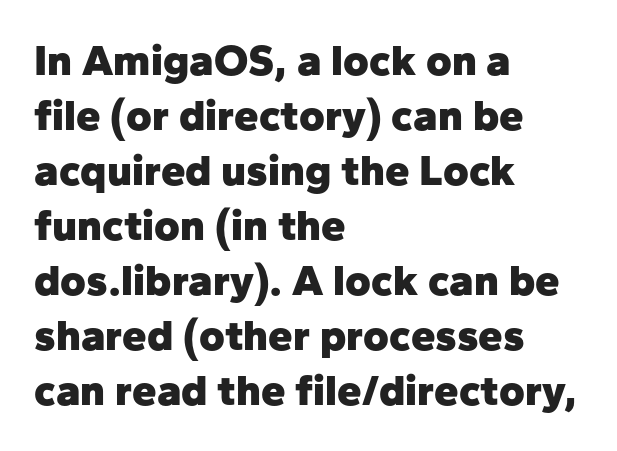
{"serif": "no", "italic": "no", "bold": "yes", "weight": "heavy", "width": "normal", "stroke_contrast": "low", "x_height": "medium", "monospaced": "no", "underline": "no", "align": "left", "line_spacing": "normal", "line_spacing_ratio": 1.25, "letter_spacing": "normal", "letter_spacing_em": 0.0, "glyph_px": 44}
